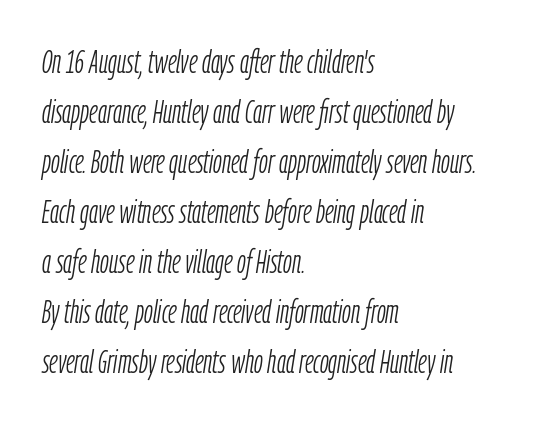
Q: Is the text bold? A: No.
Q: Is the text italic (slanted)? A: Yes, it leans right by about 9 degrees.
Q: Is the text underlined? A: No.
Q: How is the paragraph aligned? A: Left-aligned.
Q: Is the spacing between letters normal or unusually wide? A: Normal.
Q: Is the spacing between lines tight, normal or loose? A: Normal.
Q: Width (condensed, normal, or wide)? A: Condensed.
Q: Stroke contrast? A: Low.
Q: x-height? A: Medium.
Q: Monospaced? A: No.
